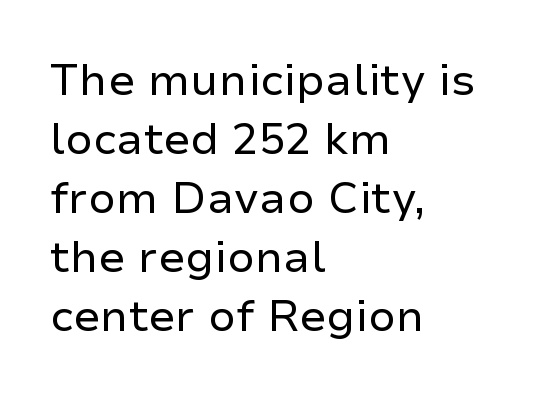
Q: Is the text bold? A: No.
Q: Is the text italic (slanted)? A: No, it is upright.
Q: Is the typeface a serif or a sans-serif typeface? A: Sans-serif.
Q: Is the text underlined? A: No.
Q: How is the paragraph aligned? A: Left-aligned.
Q: Is the spacing between letters normal or unusually wide? A: Normal.
Q: Is the spacing between lines tight, normal or loose? A: Normal.
Q: Width (condensed, normal, or wide)? A: Normal.
Q: Stroke contrast? A: Low.
Q: x-height? A: Medium.
Q: Monospaced? A: No.
